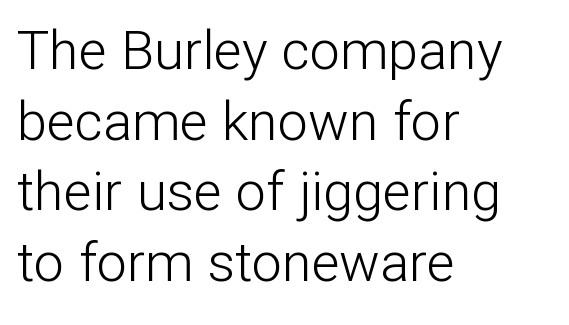
{"serif": "no", "italic": "no", "bold": "no", "weight": "light", "width": "normal", "stroke_contrast": "low", "x_height": "medium", "monospaced": "no", "underline": "no", "align": "left", "line_spacing": "normal", "line_spacing_ratio": 1.31, "letter_spacing": "normal", "letter_spacing_em": 0.0, "glyph_px": 54}
